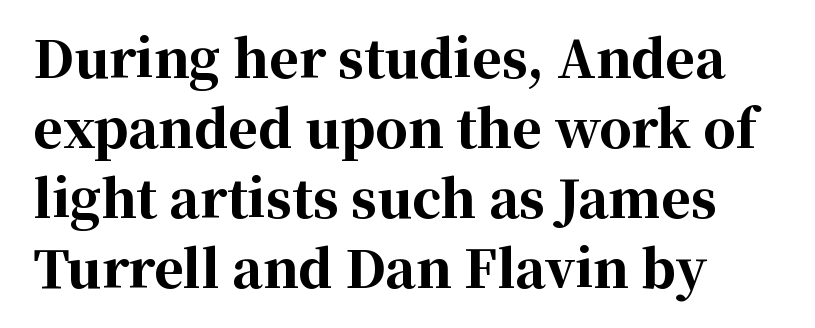
{"serif": "yes", "italic": "no", "bold": "yes", "weight": "bold", "width": "normal", "stroke_contrast": "high", "x_height": "medium", "monospaced": "no", "underline": "no", "align": "left", "line_spacing": "normal", "line_spacing_ratio": 1.37, "letter_spacing": "normal", "letter_spacing_em": 0.0, "glyph_px": 51}
